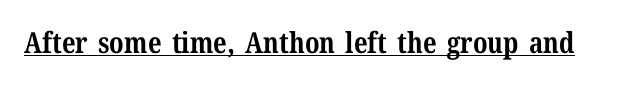
Q: Is the text bold? A: Yes.
Q: Is the text italic (slanted)? A: No, it is upright.
Q: Is the typeface a serif or a sans-serif typeface? A: Serif.
Q: Is the text underlined? A: Yes.
Q: Is the spacing between letters normal or unusually wide? A: Normal.
Q: Width (condensed, normal, or wide)? A: Normal.
Q: Stroke contrast? A: Medium.
Q: x-height? A: Medium.
Q: Monospaced? A: No.
